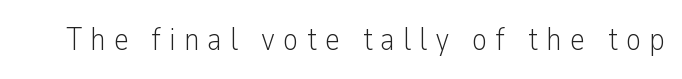
{"serif": "no", "italic": "no", "bold": "no", "weight": "light", "width": "condensed", "stroke_contrast": "low", "x_height": "medium", "monospaced": "no", "underline": "no", "letter_spacing": "wide", "letter_spacing_em": 0.25, "glyph_px": 32}
